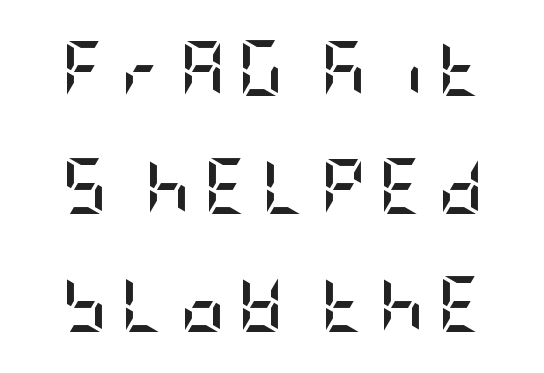
Q: Is the text bold? A: Yes.
Q: Is the text italic (slanted)? A: No, it is upright.
Q: Is the typeface a serif or a sans-serif typeface? A: Sans-serif.
Q: Is the text underlined? A: No.
Q: Is the spacing between letters normal or unusually wide? A: Unusually wide.
Q: Is the spacing between lines tight, normal or loose? A: Loose.
Q: Width (condensed, normal, or wide)? A: Condensed.
Q: Stroke contrast? A: Low.
Q: x-height? A: Large.
